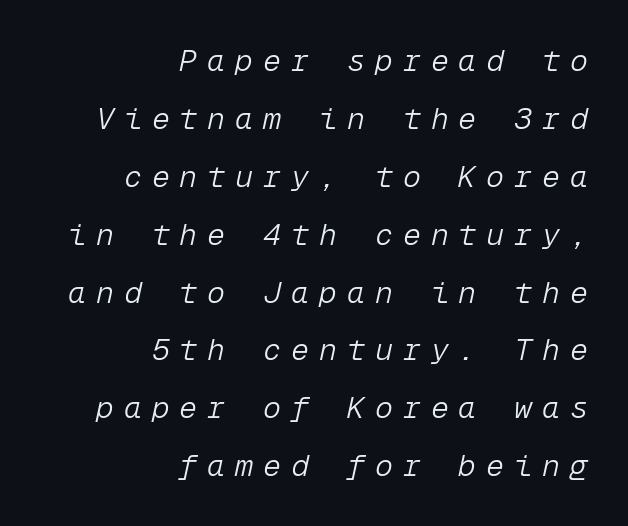
{"italic": "yes", "lean": "right", "slant_degrees": 12, "bold": "no", "weight": "light", "width": "normal", "stroke_contrast": "low", "x_height": "medium", "monospaced": "yes", "underline": "no", "align": "right", "line_spacing": "loose", "line_spacing_ratio": 1.93, "letter_spacing": "wide", "letter_spacing_em": 0.33, "glyph_px": 30}
